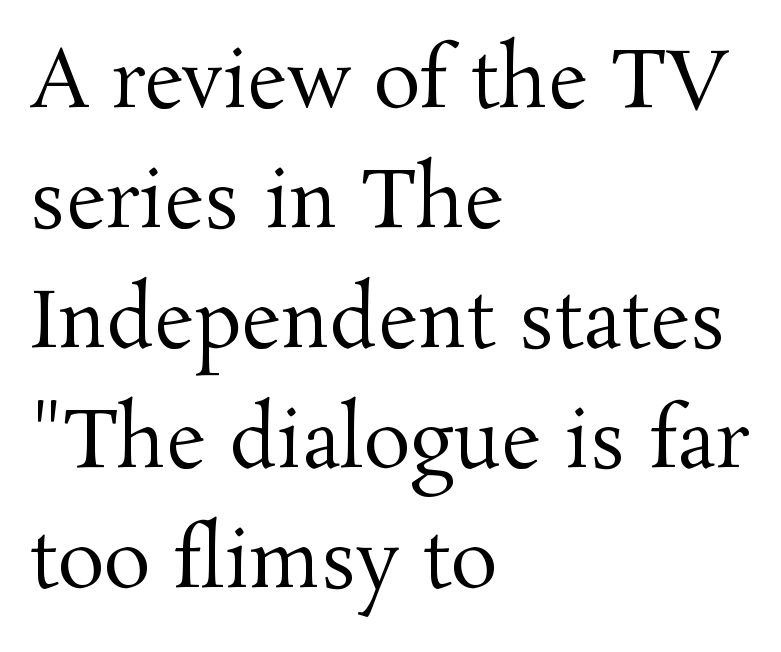
The text block is weighted toward the left margin, trailing off unevenly rightward. Glance below the letters and you will spot only blank space. Quick note: not italic, upright. Spacing verdict: proportional, widths tailored to each character. Observe the serifs anchoring each vertical stroke in this sample. The horizontal fit of the characters is conventional and even.
